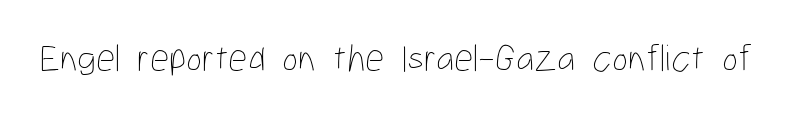
The line texture is even and compact thanks to regular tracking. No italicization has been applied; the sample stays upright. Descenders hang freely into open space. These lines are rendered in a variable-pitch font. The font is comparable to plain body text, perhaps lighter.
